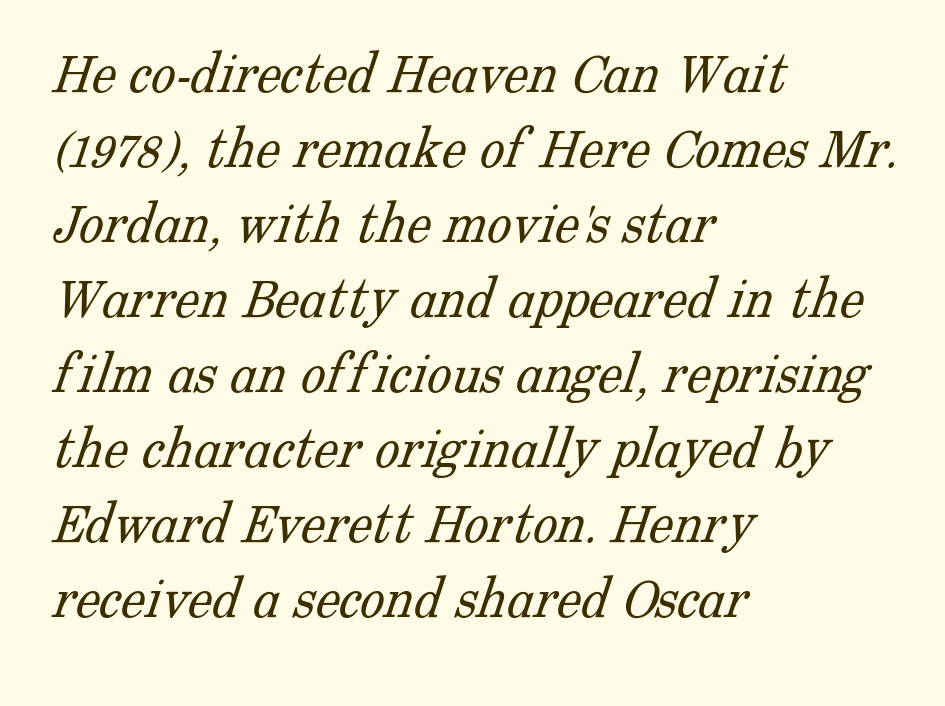
The glyphs are unaccompanied by any horizontal stroke below them. Is this a fixed-width face? No — the glyphs have proportional, varying widths. Serifs: yes, visible at the terminals of the letterforms. These lines stack with their left ends in a neat column. Students, note that the glyphs here touch the page at normal intervals.
